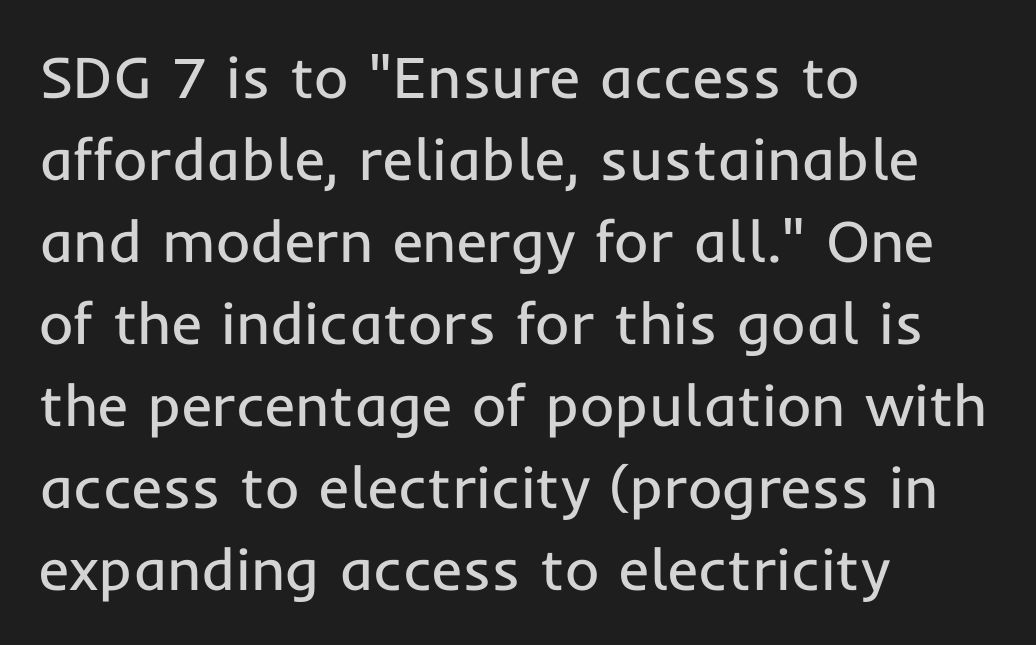
Q: Is the text bold? A: No.
Q: Is the text italic (slanted)? A: No, it is upright.
Q: Is the typeface a serif or a sans-serif typeface? A: Sans-serif.
Q: Is the text underlined? A: No.
Q: How is the paragraph aligned? A: Left-aligned.
Q: Is the spacing between letters normal or unusually wide? A: Normal.
Q: Is the spacing between lines tight, normal or loose? A: Normal.
Q: Width (condensed, normal, or wide)? A: Normal.
Q: Stroke contrast? A: Low.
Q: x-height? A: Medium.
Q: Monospaced? A: No.
